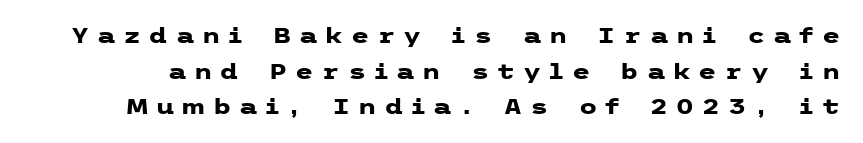
The image shows 21 px bold type, upright; set normal line spacing (1.7x), unusually wide letter spacing (+0.37 em), not underlined.
